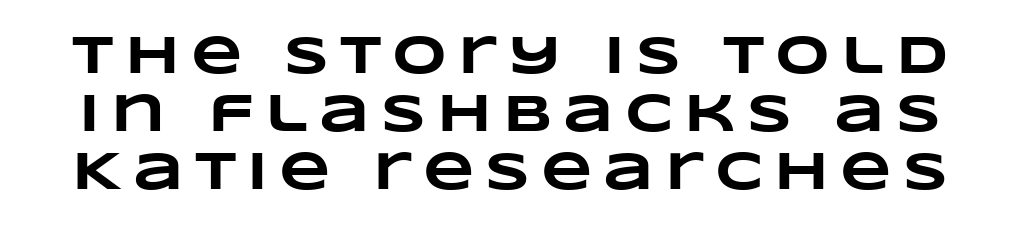
{"bold": "yes", "weight": "heavy", "width": "wide", "stroke_contrast": "low", "x_height": "large", "monospaced": "no", "underline": "no", "line_spacing": "tight", "line_spacing_ratio": 1.09, "letter_spacing": "wide", "letter_spacing_em": 0.21, "glyph_px": 53}
